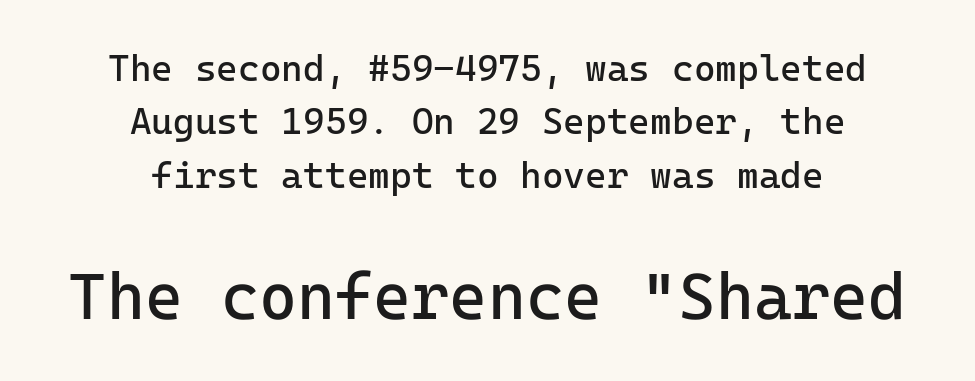
The image shows 65 px regular-weight sans-serif type, upright; set centered, normal line spacing (1.44x), normal letter spacing, not underlined; the second (bottom) block is 1.76x larger; low stroke contrast and a medium x-height.
